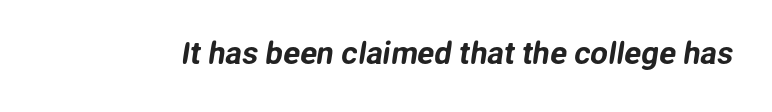
Q: Is the typeface a serif or a sans-serif typeface? A: Sans-serif.
Q: Is the text underlined? A: No.
Q: Is the spacing between letters normal or unusually wide? A: Normal.
Q: Width (condensed, normal, or wide)? A: Normal.
Q: Stroke contrast? A: Low.
Q: x-height? A: Medium.
Q: Monospaced? A: No.
